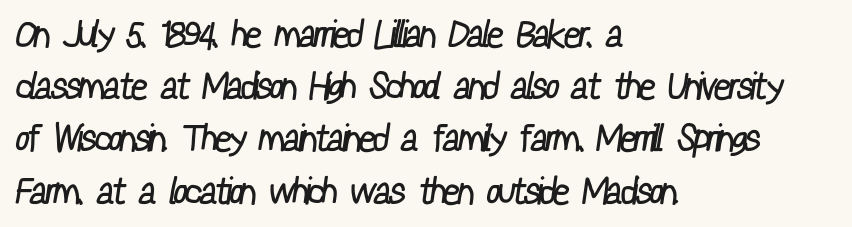
Q: Is the text bold? A: No.
Q: Is the typeface a serif or a sans-serif typeface? A: Sans-serif.
Q: Is the text underlined? A: No.
Q: How is the paragraph aligned? A: Left-aligned.
Q: Is the spacing between letters normal or unusually wide? A: Normal.
Q: Is the spacing between lines tight, normal or loose? A: Normal.
Q: Width (condensed, normal, or wide)? A: Condensed.
Q: Stroke contrast? A: Low.
Q: x-height? A: Medium.
Q: Monospaced? A: No.
